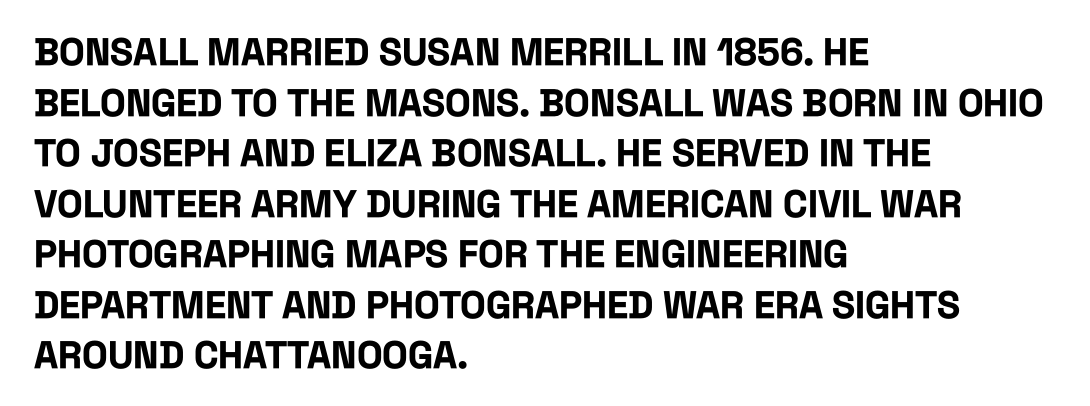
The image shows 38 px bold, condensed sans-serif type, upright; set left-aligned, normal line spacing (1.33x), normal letter spacing, not underlined; low stroke contrast and a large x-height.
